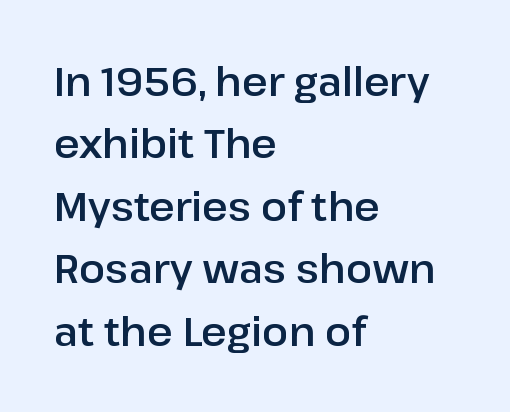
The image shows 39 px sans-serif type, upright; set left-aligned, normal line spacing (1.6x), normal letter spacing, not underlined; low stroke contrast and a medium x-height.
